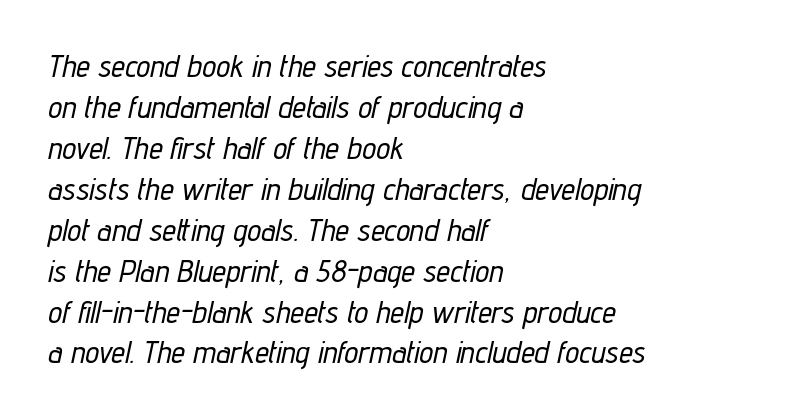
{"italic": "yes", "lean": "right", "slant_degrees": 12, "width": "condensed", "stroke_contrast": "low", "x_height": "medium", "monospaced": "no", "underline": "no", "align": "left", "line_spacing": "normal", "line_spacing_ratio": 1.32, "letter_spacing": "normal", "letter_spacing_em": 0.0, "glyph_px": 31}
